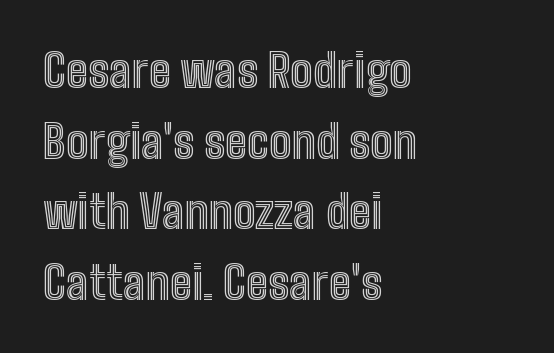
{"italic": "no", "width": "condensed", "x_height": "medium", "monospaced": "no", "underline": "no", "align": "left", "line_spacing": "normal", "line_spacing_ratio": 1.57, "letter_spacing": "normal", "letter_spacing_em": 0.0, "glyph_px": 45}
